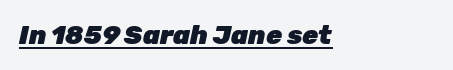
You can see a thin bar hugging the bottom of the glyphs. Students, note that the glyphs here touch the page at normal intervals. I'd describe the lettering as bold — thick and assertive. This sample uses an oblique cut, with every glyph tilted off the vertical.
